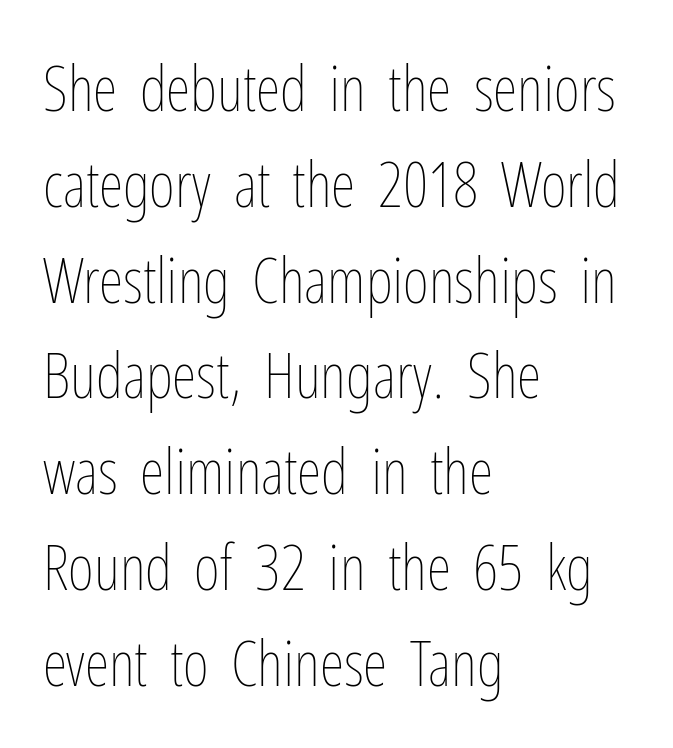
{"italic": "no", "bold": "no", "weight": "thin", "width": "condensed", "stroke_contrast": "low", "x_height": "medium", "monospaced": "no", "underline": "no", "align": "left", "line_spacing": "normal", "line_spacing_ratio": 1.52, "letter_spacing": "normal", "letter_spacing_em": 0.0, "glyph_px": 63}
